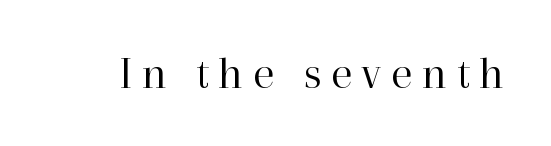
{"serif": "yes", "italic": "no", "bold": "no", "weight": "regular", "width": "normal", "stroke_contrast": "high", "x_height": "medium", "monospaced": "no", "underline": "no", "letter_spacing": "wide", "letter_spacing_em": 0.2, "glyph_px": 47}
